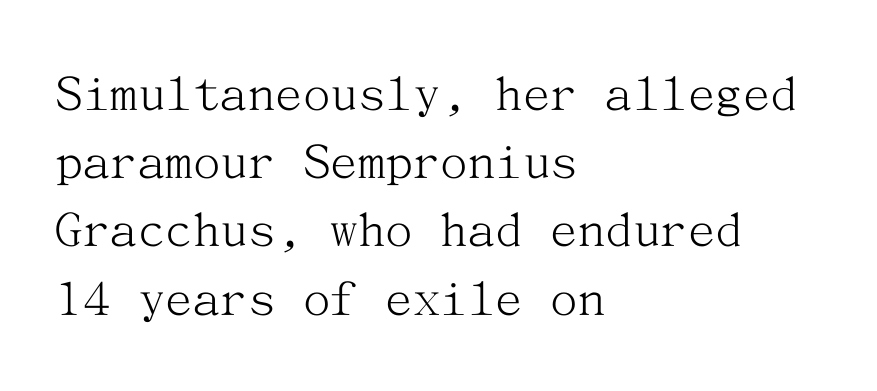
Q: Is the text bold? A: No.
Q: Is the text italic (slanted)? A: No, it is upright.
Q: Is the typeface a serif or a sans-serif typeface? A: Serif.
Q: Is the text underlined? A: No.
Q: How is the paragraph aligned? A: Left-aligned.
Q: Is the spacing between letters normal or unusually wide? A: Normal.
Q: Width (condensed, normal, or wide)? A: Normal.
Q: Stroke contrast? A: Medium.
Q: x-height? A: Medium.
